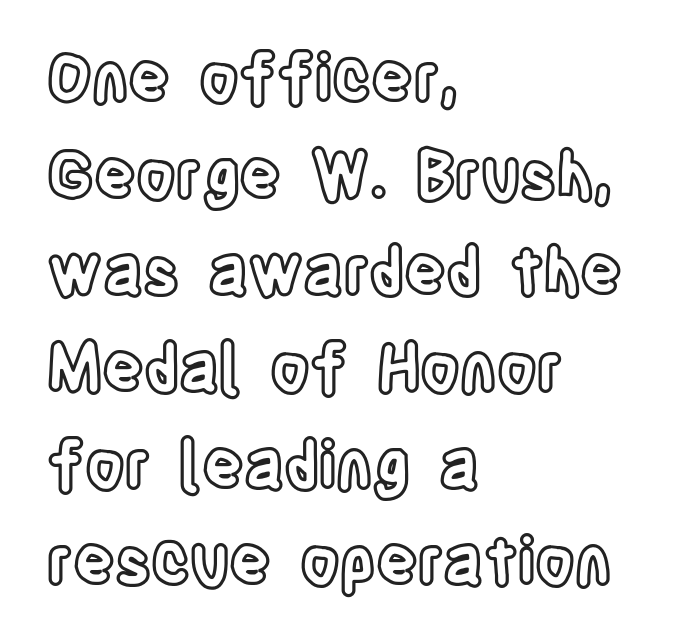
Q: Is the text italic (slanted)? A: No, it is upright.
Q: Is the text underlined? A: No.
Q: How is the paragraph aligned? A: Left-aligned.
Q: Is the spacing between letters normal or unusually wide? A: Normal.
Q: Is the spacing between lines tight, normal or loose? A: Normal.
Q: Width (condensed, normal, or wide)? A: Condensed.
Q: x-height? A: Large.
Q: Monospaced? A: No.
